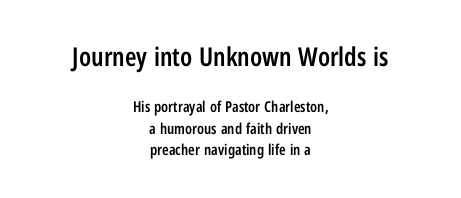
Teacher's note: observe the equal gaps on both sides — that is centered alignment. Nobody drew a line under any word here. The space between consecutive lines is moderate. The tracking reads as untouched default to a designer's eye. Emphasis by weight is partial: semibold.
